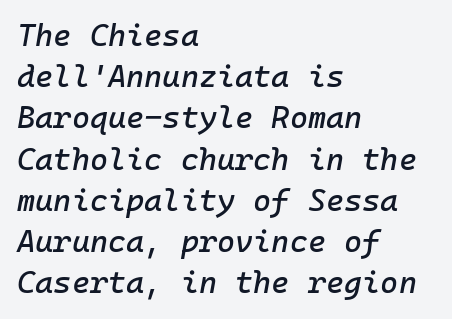
{"italic": "yes", "lean": "right", "slant_degrees": 10, "width": "normal", "stroke_contrast": "low", "x_height": "medium", "underline": "no", "align": "left", "line_spacing": "normal", "line_spacing_ratio": 1.33, "letter_spacing": "normal", "letter_spacing_em": 0.0, "glyph_px": 31}
